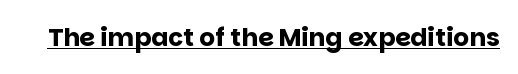
The image shows 25 px bold type, upright; set normal letter spacing, underlined.
